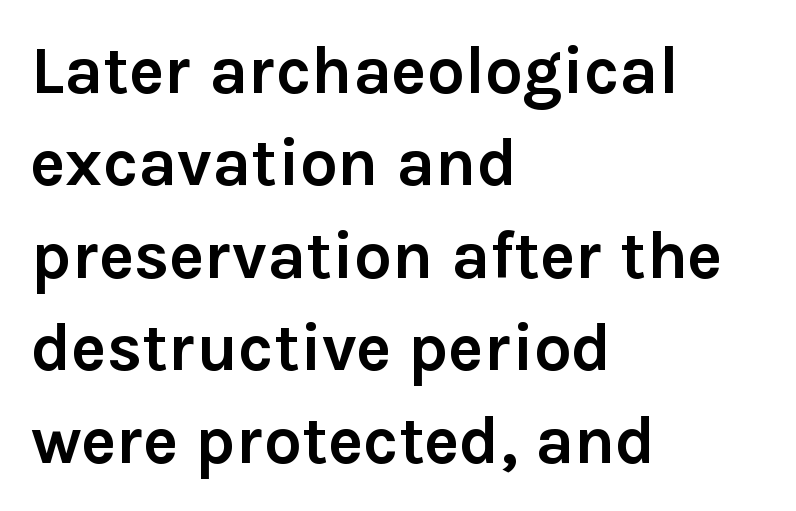
Q: Is the text bold? A: Yes.
Q: Is the text italic (slanted)? A: No, it is upright.
Q: Is the typeface a serif or a sans-serif typeface? A: Sans-serif.
Q: Is the text underlined? A: No.
Q: How is the paragraph aligned? A: Left-aligned.
Q: Is the spacing between letters normal or unusually wide? A: Normal.
Q: Is the spacing between lines tight, normal or loose? A: Normal.
Q: Width (condensed, normal, or wide)? A: Normal.
Q: x-height? A: Medium.
Q: Monospaced? A: No.
